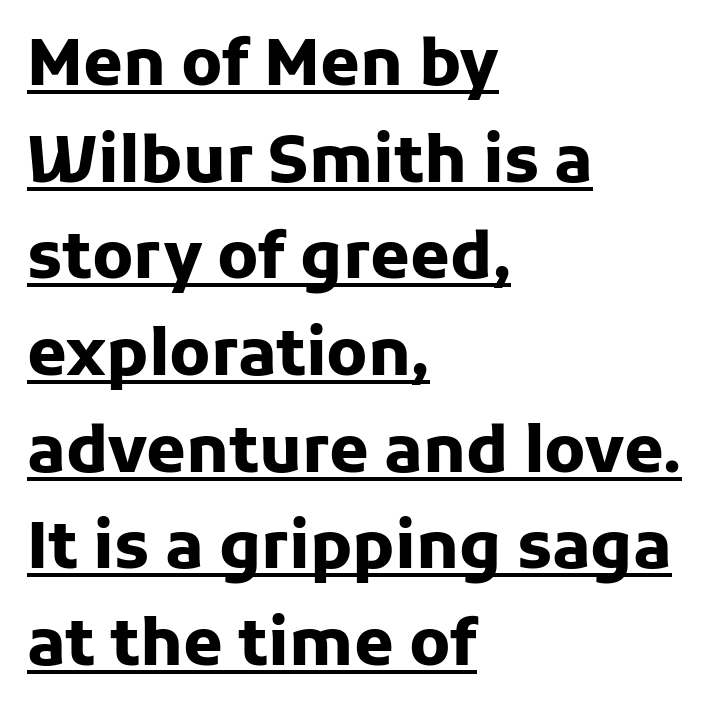
{"serif": "no", "italic": "no", "bold": "yes", "weight": "heavy", "width": "normal", "stroke_contrast": "low", "x_height": "medium", "monospaced": "no", "underline": "yes", "align": "left", "line_spacing": "normal", "line_spacing_ratio": 1.51, "letter_spacing": "normal", "letter_spacing_em": 0.0, "glyph_px": 64}
